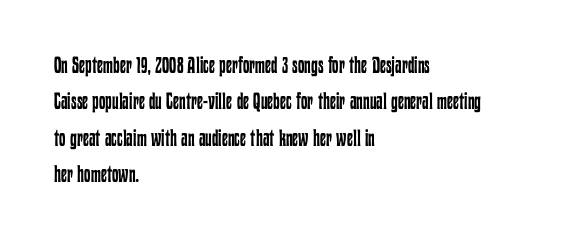
{"italic": "no", "bold": "no", "underline": "no", "align": "left", "line_spacing": "normal", "line_spacing_ratio": 1.58, "letter_spacing": "normal", "letter_spacing_em": 0.0, "glyph_px": 23}
